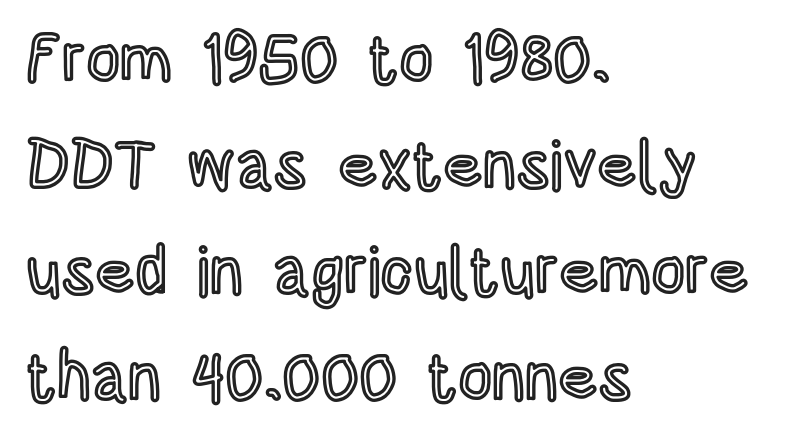
{"italic": "no", "width": "condensed", "x_height": "large", "monospaced": "no", "underline": "no", "align": "left", "line_spacing": "normal", "line_spacing_ratio": 1.58, "letter_spacing": "normal", "letter_spacing_em": 0.0, "glyph_px": 67}
